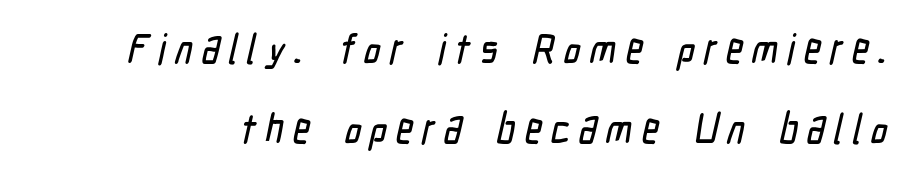
Nope, no serifs anywhere on these letters. The letters are spread apart with noticeably loose tracking. Descenders are the only things crossing below the line. In terms of leading, this rendering errs on the spacious side.
